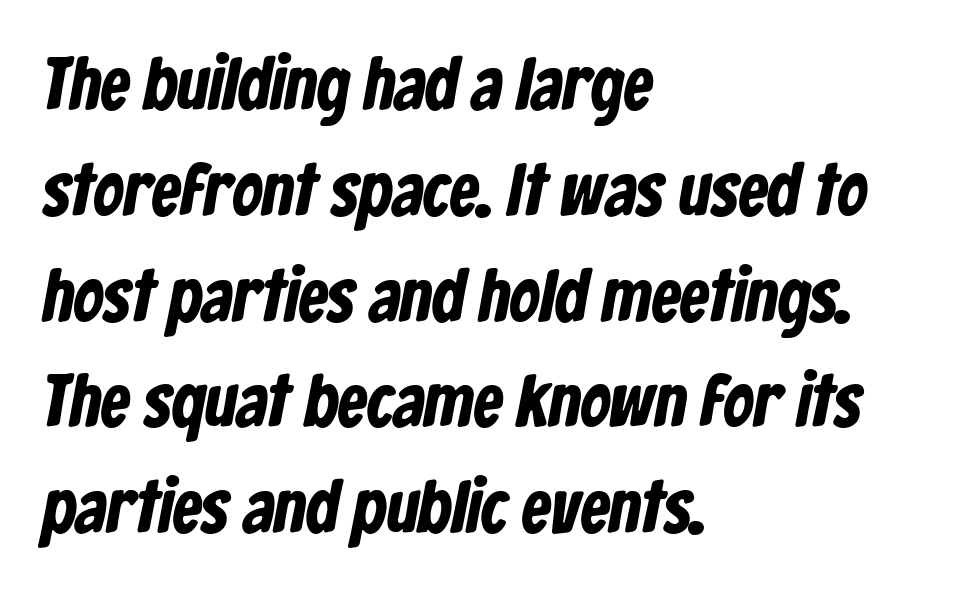
The image shows 74 px bold, condensed sans-serif type; set left-aligned, normal line spacing (1.43x), normal letter spacing, not underlined; low stroke contrast and a medium x-height.
